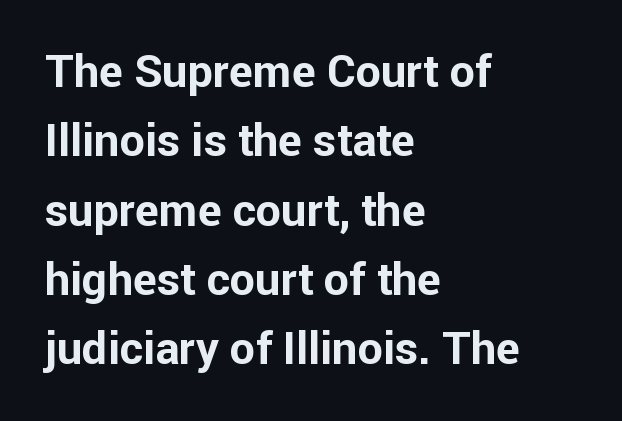
Q: Is the text bold? A: Yes.
Q: Is the text italic (slanted)? A: No, it is upright.
Q: Is the typeface a serif or a sans-serif typeface? A: Sans-serif.
Q: Is the text underlined? A: No.
Q: How is the paragraph aligned? A: Left-aligned.
Q: Is the spacing between letters normal or unusually wide? A: Normal.
Q: Is the spacing between lines tight, normal or loose? A: Normal.
Q: Width (condensed, normal, or wide)? A: Normal.
Q: Stroke contrast? A: Low.
Q: x-height? A: Medium.
Q: Monospaced? A: No.
